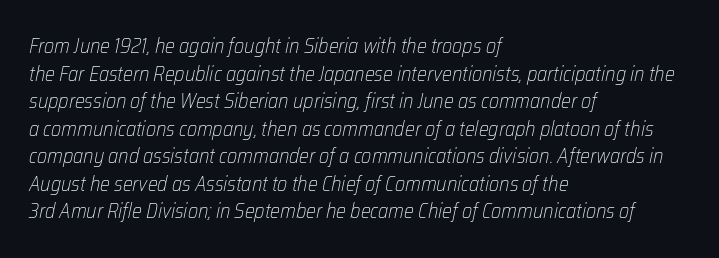
Q: Is the text bold? A: No.
Q: Is the text italic (slanted)? A: Yes, it leans right by about 12 degrees.
Q: Is the text underlined? A: No.
Q: How is the paragraph aligned? A: Left-aligned.
Q: Is the spacing between letters normal or unusually wide? A: Normal.
Q: Is the spacing between lines tight, normal or loose? A: Normal.
